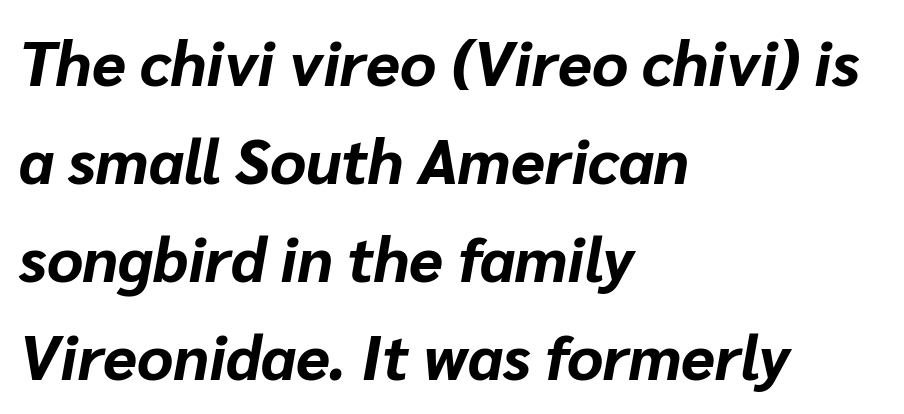
{"italic": "yes", "lean": "right", "slant_degrees": 10, "bold": "yes", "weight": "bold", "width": "normal", "stroke_contrast": "low", "x_height": "medium", "monospaced": "no", "underline": "no", "align": "left", "line_spacing": "normal", "line_spacing_ratio": 1.58, "letter_spacing": "normal", "letter_spacing_em": 0.0, "glyph_px": 62}
